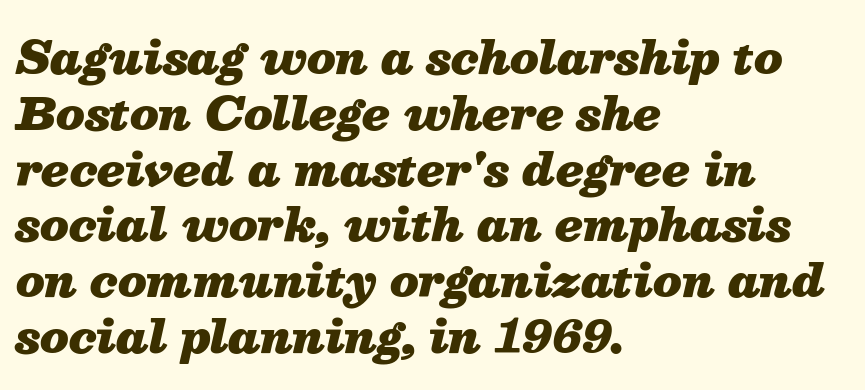
A clean baseline with only descenders dipping below it. The tracking reads as untouched default to a designer's eye. Does the weight exceed regular? Yes, all the way to bold. Notice how the stems are inclined rather than vertical — that's the hallmark of italics. Which margin do the lines hug? The left one — the right edge is uneven.
